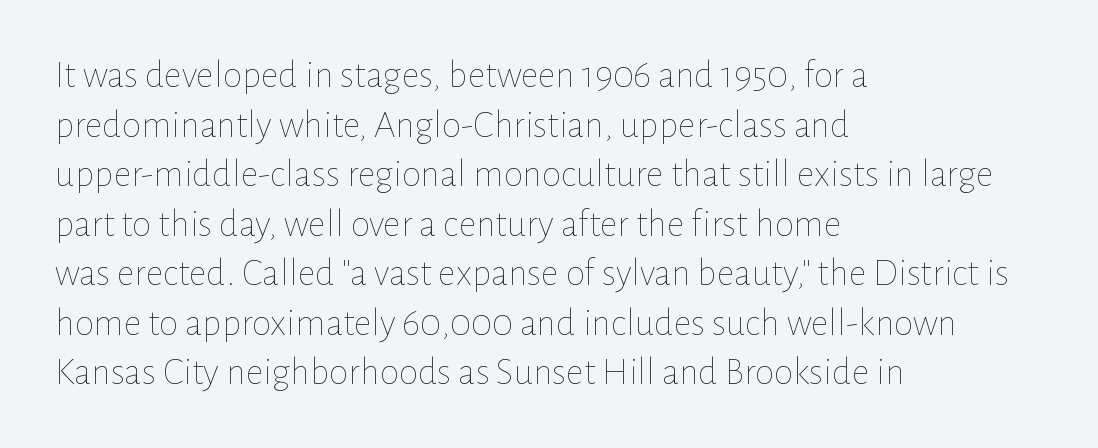
Q: Is the text bold? A: No.
Q: Is the text italic (slanted)? A: No, it is upright.
Q: Is the text underlined? A: No.
Q: How is the paragraph aligned? A: Left-aligned.
Q: Is the spacing between letters normal or unusually wide? A: Normal.
Q: Is the spacing between lines tight, normal or loose? A: Normal.
Q: Width (condensed, normal, or wide)? A: Normal.
Q: Stroke contrast? A: Low.
Q: x-height? A: Medium.
Q: Monospaced? A: No.
